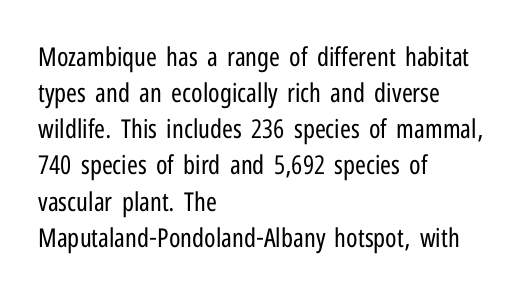
Teacher's note: observe the even left margin — that is flush-left alignment. Students, note that the glyphs here touch the page at normal intervals. Do the letters lean? They stand straight. Descenders hang freely into open space. Stem width sits at or under what a default text font uses.
